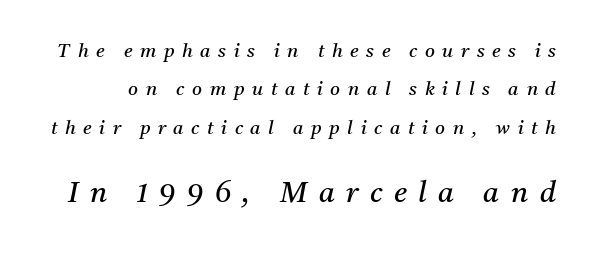
Loosely led — the rows are spread out. A typesetter would call this proportional, since set widths differ per character. Reading top to bottom, the characters get bigger at the block break. Ink coverage per letter is moderate at most. Plain, unruled lines of type. It's the slanting kind of type.
